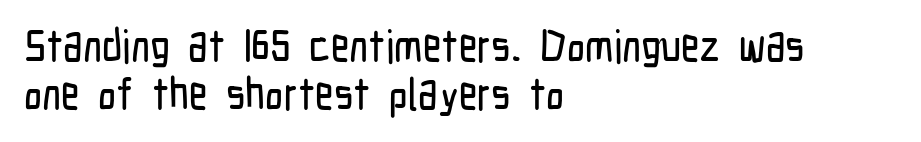
Q: Is the text italic (slanted)? A: No, it is upright.
Q: Is the typeface a serif or a sans-serif typeface? A: Sans-serif.
Q: Is the text underlined? A: No.
Q: How is the paragraph aligned? A: Left-aligned.
Q: Is the spacing between letters normal or unusually wide? A: Normal.
Q: Is the spacing between lines tight, normal or loose? A: Tight.
Q: Width (condensed, normal, or wide)? A: Condensed.
Q: Stroke contrast? A: Low.
Q: x-height? A: Medium.
Q: Monospaced? A: No.
